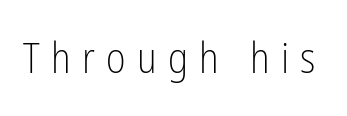
Q: Is the text bold? A: No.
Q: Is the text italic (slanted)? A: No, it is upright.
Q: Is the typeface a serif or a sans-serif typeface? A: Sans-serif.
Q: Is the text underlined? A: No.
Q: Is the spacing between letters normal or unusually wide? A: Unusually wide.
Q: Width (condensed, normal, or wide)? A: Condensed.
Q: Stroke contrast? A: Low.
Q: x-height? A: Medium.
Q: Monospaced? A: No.
